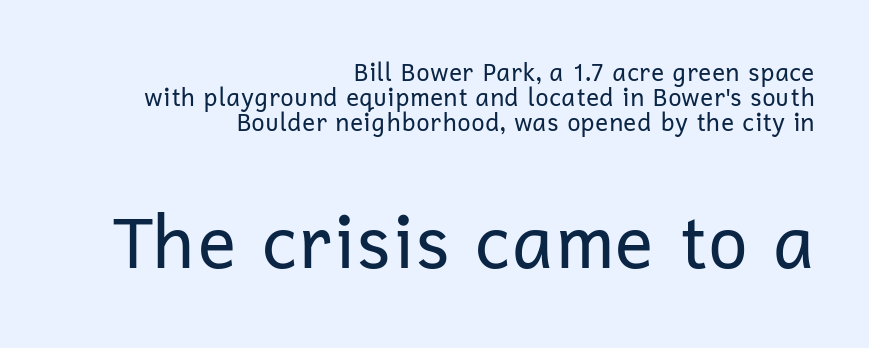
Q: Is the text bold? A: No.
Q: Is the text italic (slanted)? A: No, it is upright.
Q: Is the typeface a serif or a sans-serif typeface? A: Sans-serif.
Q: Is the text underlined? A: No.
Q: How is the paragraph aligned? A: Right-aligned.
Q: Is the spacing between letters normal or unusually wide? A: Normal.
Q: Is the spacing between lines tight, normal or loose? A: Tight.
Q: Which block of text is set in a larger size, the first (top) or the second (bottom)? A: The second (bottom) one.
Q: Width (condensed, normal, or wide)? A: Normal.
Q: Stroke contrast? A: Low.
Q: x-height? A: Medium.
Q: Monospaced? A: No.
